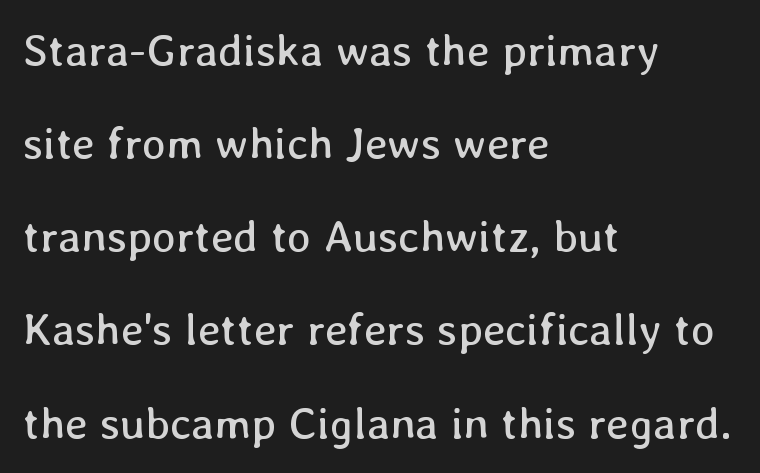
Q: Is the text bold? A: No.
Q: Is the text italic (slanted)? A: No, it is upright.
Q: Is the text underlined? A: No.
Q: How is the paragraph aligned? A: Left-aligned.
Q: Is the spacing between letters normal or unusually wide? A: Normal.
Q: Is the spacing between lines tight, normal or loose? A: Loose.
Q: Width (condensed, normal, or wide)? A: Normal.
Q: Stroke contrast? A: Low.
Q: x-height? A: Medium.
Q: Monospaced? A: No.
